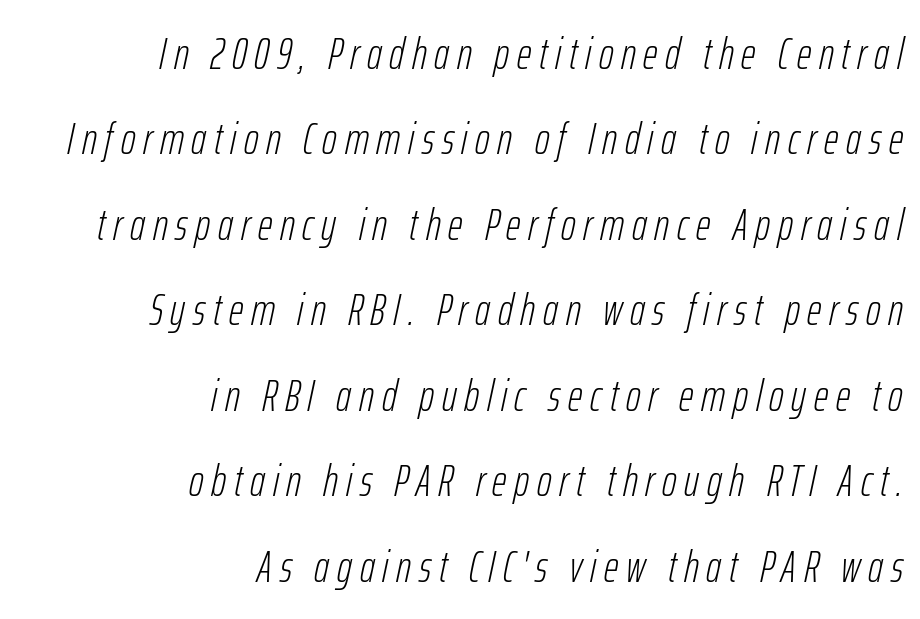
The area under the type is left untouched. Note the varied advance widths — an 'i' is clearly narrower than an 'm'. Line ends are locked; line starts wander. Is there much room between lines? Yes — plenty of vertical air separates them. These glyphs show unthickened strokes, regular width or finer.
